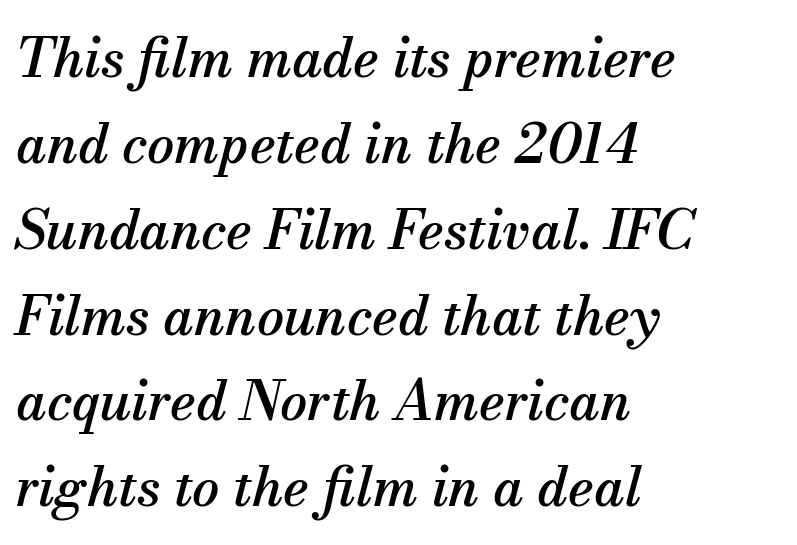
The image shows 54 px serif type, italic (leaning right); set left-aligned, normal line spacing (1.59x), normal letter spacing, not underlined; medium stroke contrast and a small x-height.
